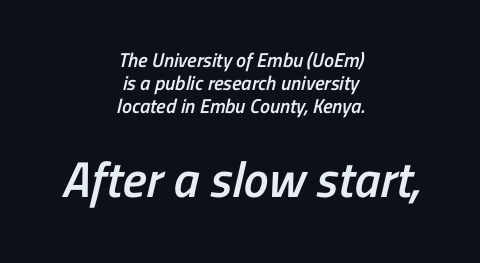
Q: Is the text bold? A: Semi-bold.
Q: Is the typeface a serif or a sans-serif typeface? A: Sans-serif.
Q: Is the text underlined? A: No.
Q: How is the paragraph aligned? A: Centered.
Q: Is the spacing between letters normal or unusually wide? A: Normal.
Q: Is the spacing between lines tight, normal or loose? A: Tight.
Q: Which block of text is set in a larger size, the first (top) or the second (bottom)? A: The second (bottom) one.
Q: Width (condensed, normal, or wide)? A: Condensed.
Q: Stroke contrast? A: Low.
Q: x-height? A: Medium.
Q: Monospaced? A: No.
